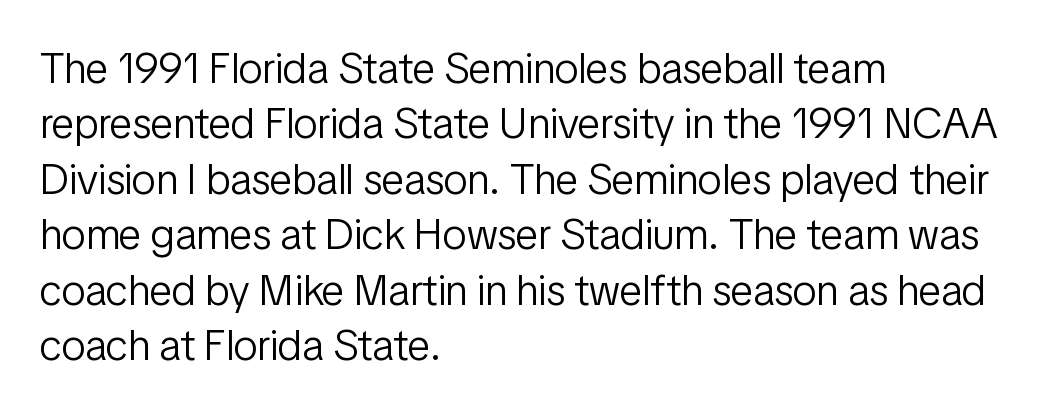
The image shows 43 px light, condensed sans-serif type, upright; set left-aligned, normal line spacing (1.29x), normal letter spacing, not underlined; low stroke contrast and a medium x-height.
